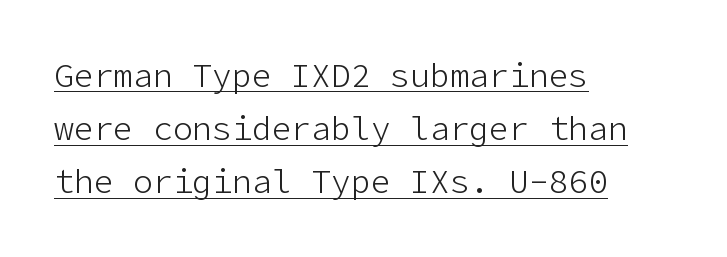
Quick note: underline on. Each letter's strokes conclude bluntly, with no projecting serifs. Line starts are locked; line ends wander. Does the lettering tilt? It doesn't — this is upright. The letterforms sit at book weight or below.
